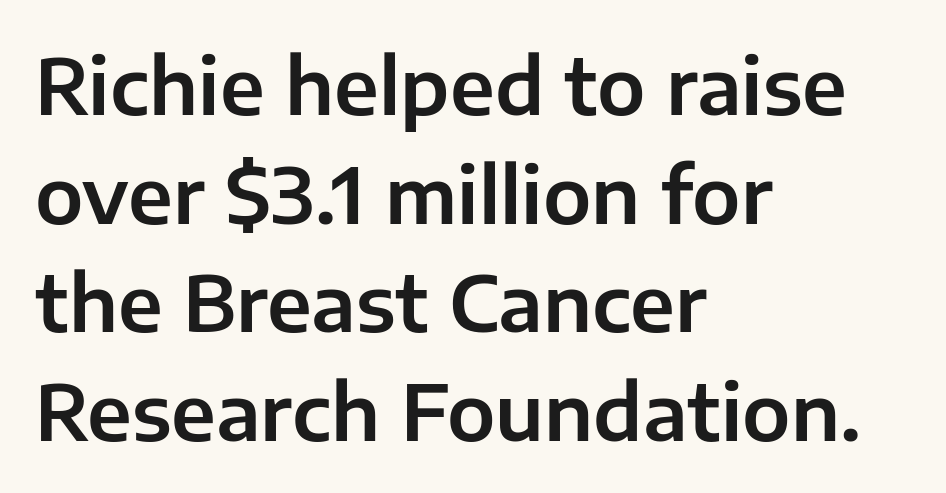
Q: Is the text italic (slanted)? A: No, it is upright.
Q: Is the typeface a serif or a sans-serif typeface? A: Sans-serif.
Q: Is the text underlined? A: No.
Q: How is the paragraph aligned? A: Left-aligned.
Q: Is the spacing between letters normal or unusually wide? A: Normal.
Q: Is the spacing between lines tight, normal or loose? A: Normal.
Q: Width (condensed, normal, or wide)? A: Normal.
Q: Stroke contrast? A: Low.
Q: x-height? A: Medium.
Q: Monospaced? A: No.
